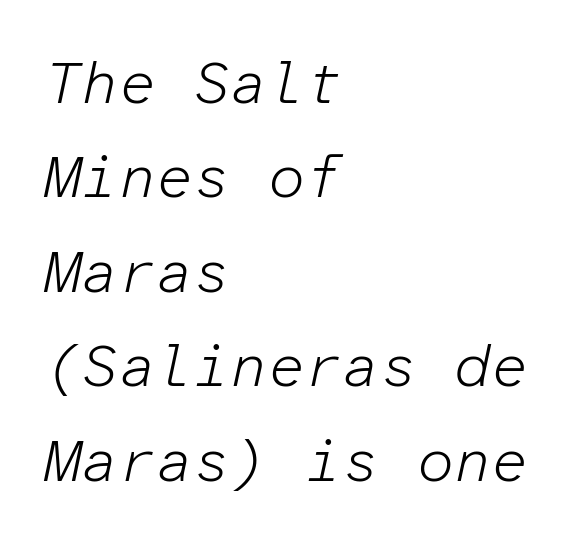
Q: Is the text bold? A: No.
Q: Is the text italic (slanted)? A: Yes, it leans right by about 12 degrees.
Q: Is the text underlined? A: No.
Q: How is the paragraph aligned? A: Left-aligned.
Q: Is the spacing between letters normal or unusually wide? A: Normal.
Q: Is the spacing between lines tight, normal or loose? A: Normal.
Q: Width (condensed, normal, or wide)? A: Normal.
Q: Stroke contrast? A: Low.
Q: x-height? A: Medium.
Q: Monospaced? A: Yes.
